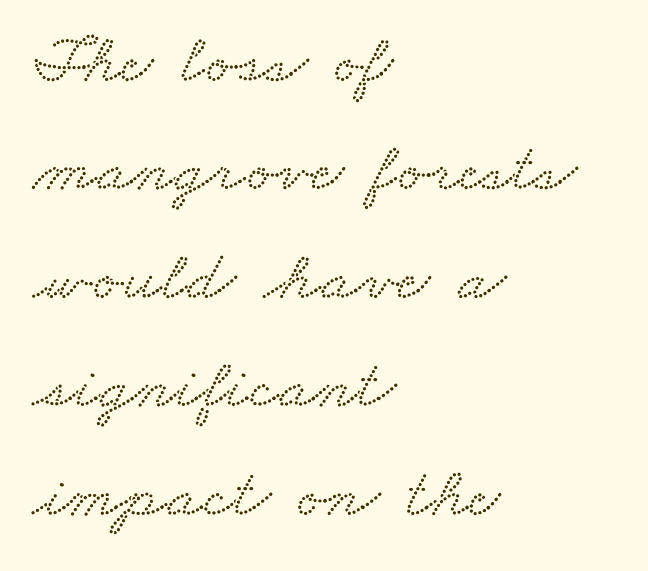
The image shows 70 px wide serif type; set left-aligned, normal line spacing (1.55x), normal letter spacing, not underlined; low stroke contrast and a small x-height.
